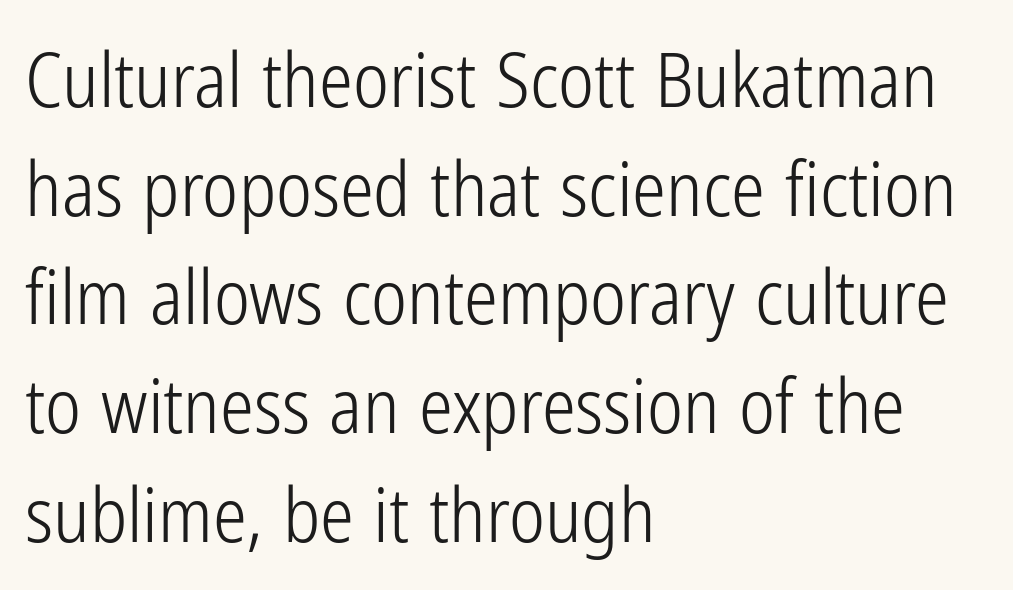
Q: Is the text bold? A: No.
Q: Is the text italic (slanted)? A: No, it is upright.
Q: Is the typeface a serif or a sans-serif typeface? A: Sans-serif.
Q: Is the text underlined? A: No.
Q: How is the paragraph aligned? A: Left-aligned.
Q: Is the spacing between letters normal or unusually wide? A: Normal.
Q: Is the spacing between lines tight, normal or loose? A: Normal.
Q: Width (condensed, normal, or wide)? A: Condensed.
Q: Stroke contrast? A: Low.
Q: x-height? A: Medium.
Q: Monospaced? A: No.
